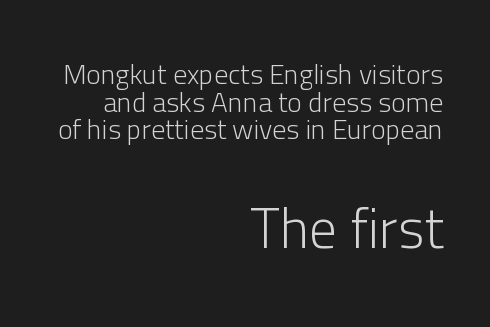
Q: Is the text bold? A: No.
Q: Is the text italic (slanted)? A: No, it is upright.
Q: Is the typeface a serif or a sans-serif typeface? A: Sans-serif.
Q: Is the text underlined? A: No.
Q: How is the paragraph aligned? A: Right-aligned.
Q: Is the spacing between letters normal or unusually wide? A: Normal.
Q: Is the spacing between lines tight, normal or loose? A: Tight.
Q: Which block of text is set in a larger size, the first (top) or the second (bottom)? A: The second (bottom) one.
Q: Width (condensed, normal, or wide)? A: Normal.
Q: Stroke contrast? A: Low.
Q: x-height? A: Medium.
Q: Monospaced? A: No.
